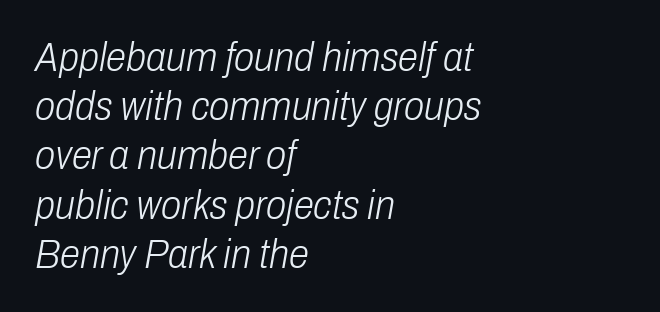
Q: Is the text bold? A: No.
Q: Is the text italic (slanted)? A: Yes, it leans right by about 10 degrees.
Q: Is the text underlined? A: No.
Q: How is the paragraph aligned? A: Left-aligned.
Q: Is the spacing between letters normal or unusually wide? A: Normal.
Q: Width (condensed, normal, or wide)? A: Condensed.
Q: Stroke contrast? A: Low.
Q: x-height? A: Medium.
Q: Monospaced? A: No.
